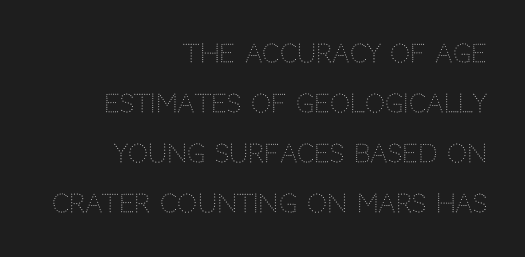
{"italic": "no", "bold": "no", "underline": "no", "align": "right", "line_spacing": "loose", "line_spacing_ratio": 2.0, "letter_spacing": "normal", "letter_spacing_em": 0.0, "glyph_px": 25}
